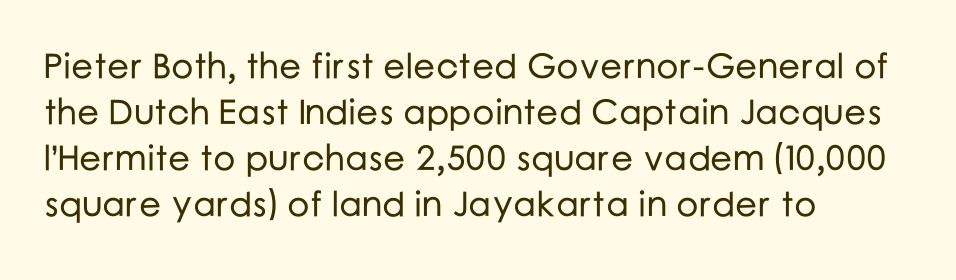
Q: Is the text italic (slanted)? A: No, it is upright.
Q: Is the typeface a serif or a sans-serif typeface? A: Sans-serif.
Q: Is the text underlined? A: No.
Q: How is the paragraph aligned? A: Left-aligned.
Q: Is the spacing between letters normal or unusually wide? A: Normal.
Q: Is the spacing between lines tight, normal or loose? A: Normal.
Q: Width (condensed, normal, or wide)? A: Normal.
Q: Stroke contrast? A: Low.
Q: x-height? A: Medium.
Q: Monospaced? A: No.
